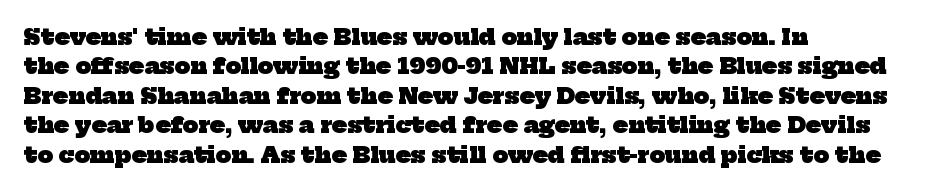
The passage shown has conventional tracking throughout. Bare-footed words on every line. These lines are set flush left with a ragged right edge. A normal amount of white space separates one row of letters from the next. Summary of weight: heavy, a full bold.
